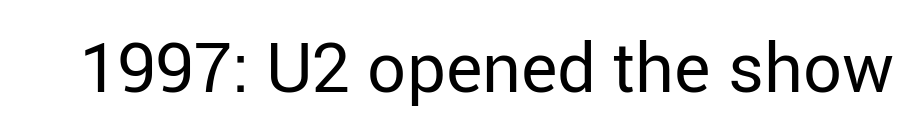
Bold? No — there's no thickening of the strokes. Words appear dense and cohesive because spacing is normal. Type without underlining. Nothing sits at the stroke ends, so this counts as sans-serif. This is the regular roman posture of the typeface. Think of a printed novel: that variable character pitch is what you see here.
